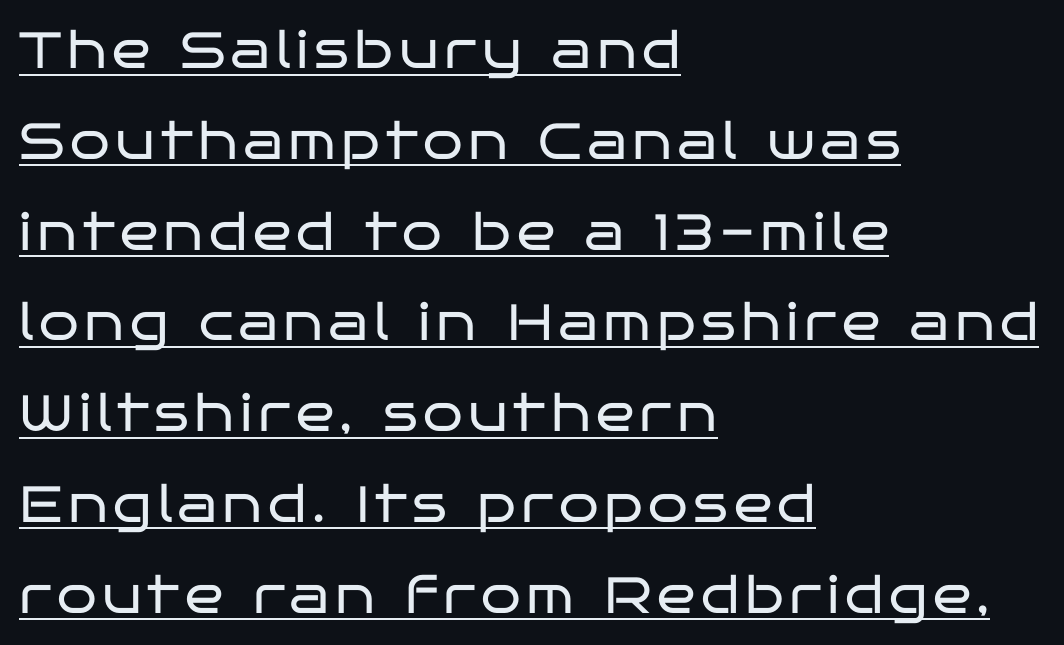
Q: Is the text bold? A: No.
Q: Is the text italic (slanted)? A: No, it is upright.
Q: Is the typeface a serif or a sans-serif typeface? A: Sans-serif.
Q: Is the text underlined? A: Yes.
Q: How is the paragraph aligned? A: Left-aligned.
Q: Width (condensed, normal, or wide)? A: Wide.
Q: Stroke contrast? A: Low.
Q: x-height? A: Large.
Q: Monospaced? A: No.
